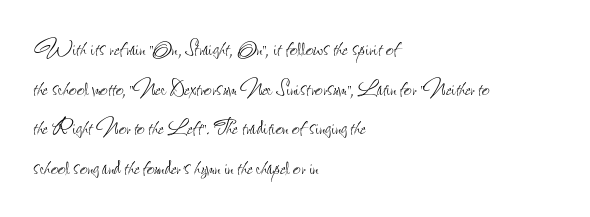
The image shows 27 px text type; set left-aligned, normal line spacing (1.47x), normal letter spacing, not underlined.
